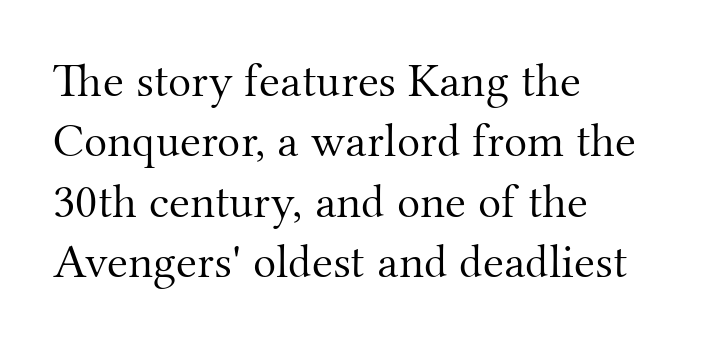
The image shows 48 px light serif type, upright; set left-aligned, normal line spacing (1.26x), normal letter spacing, not underlined; medium stroke contrast and a small x-height.
